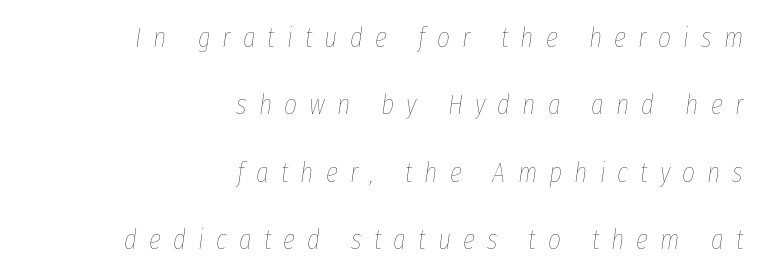
Bold? No — there's no thickening of the strokes. Each new line begins a long way beneath the previous one. A typesetter would call this heavily tracked-out type. Beneath every word, the page is bare. The lines are quadded right.
